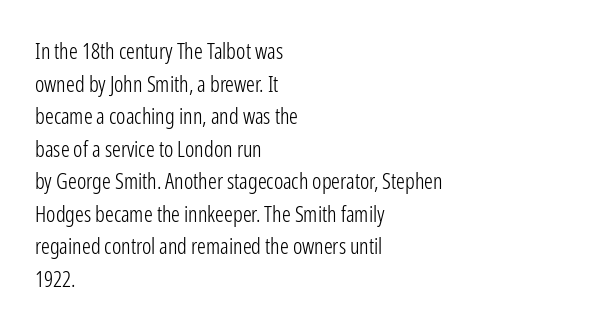
The image shows 22 px text type, upright; set left-aligned, normal line spacing (1.48x), normal letter spacing, not underlined.
